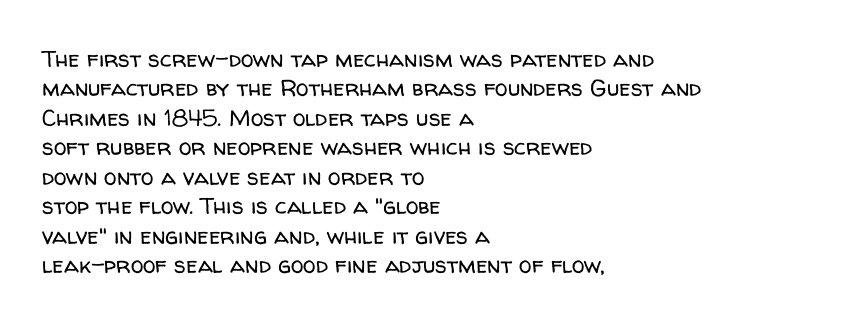
The image shows 23 px text type, upright; set left-aligned, normal line spacing (1.28x), normal letter spacing, not underlined.
